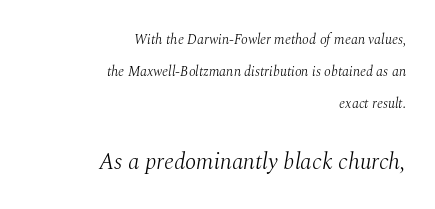
The image shows 23 px text type, italic (leaning right); set right-aligned, loose line spacing (2.29x), normal letter spacing, not underlined; the second (bottom) block is 1.64x larger.
